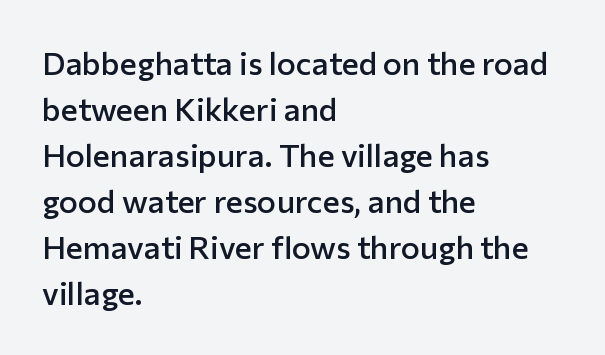
The setting favours the left margin, as ordinary paragraphs usually do. Look at the tracking — it's just the regular setting, nothing added. You could not count columns in this text — the font is proportionally spaced. A typesetter would mark this as roman, not italic. The face used here is a sans, in the tradition of grotesques and geometrics. A bare baseline throughout the passage.
